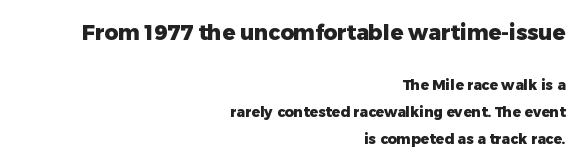
The text block is weighted toward the right margin, trailing off unevenly leftward. Type size steps down from the first block to the second. Airy leading. Strong, thick strokes mark this as bold type.
